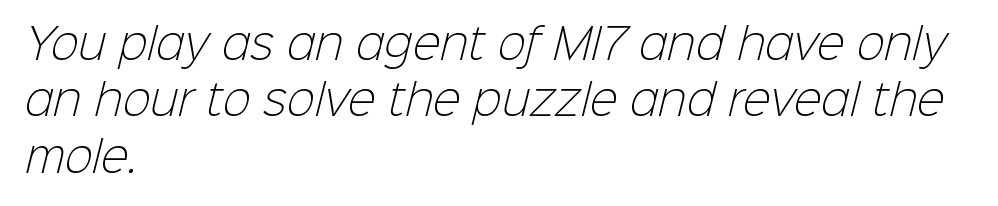
The image shows 42 px light sans-serif type; set left-aligned, normal line spacing (1.34x), normal letter spacing, not underlined; low stroke contrast and a medium x-height.
